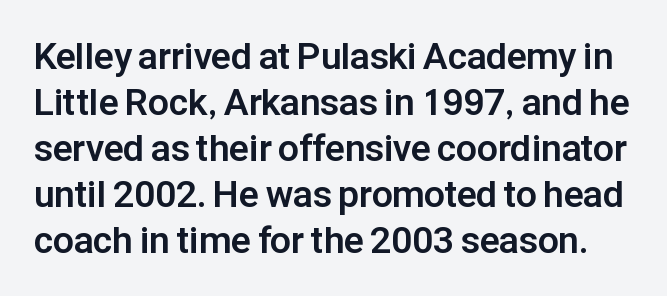
Q: Is the text bold? A: Yes.
Q: Is the text italic (slanted)? A: No, it is upright.
Q: Is the typeface a serif or a sans-serif typeface? A: Sans-serif.
Q: Is the text underlined? A: No.
Q: Is the spacing between letters normal or unusually wide? A: Normal.
Q: Width (condensed, normal, or wide)? A: Normal.
Q: Stroke contrast? A: Low.
Q: x-height? A: Medium.
Q: Monospaced? A: No.
